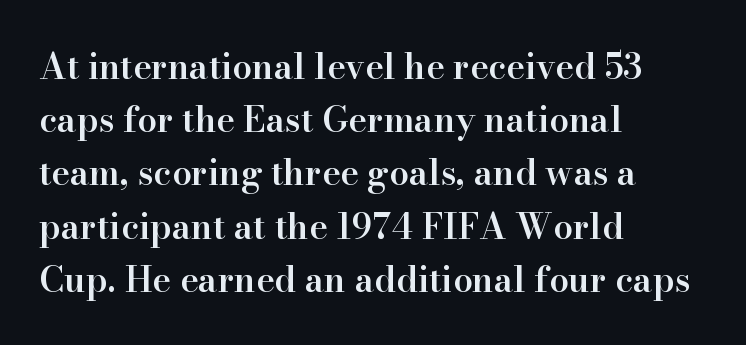
What kind of face is this? One with serifs. The area under the type is left untouched. Quick note: interline space is typical. Spacing verdict: proportional, widths tailored to each character. Notice how the passage keeps a crisp vertical edge on the left only.
